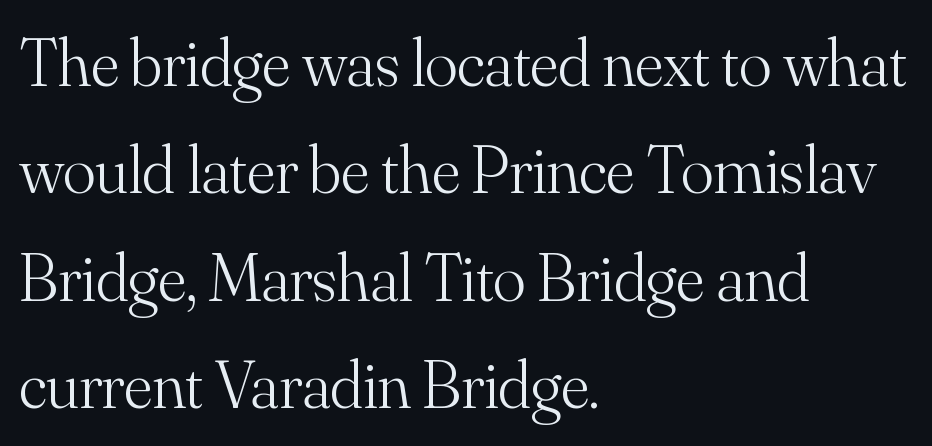
The leading is moderate, giving the passage an even texture. Notice how the stems are strictly vertical — no italics here. Observe the ordinary spacing: letters are neighbours, not strangers. A serif font was chosen for this passage. Is the type heavy? It reads as light-to-regular instead.
